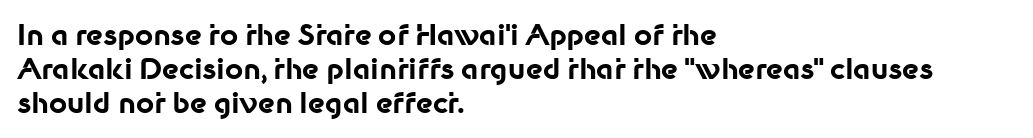
{"serif": "no", "italic": "no", "bold": "yes", "weight": "bold", "width": "normal", "stroke_contrast": "low", "x_height": "medium", "monospaced": "no", "underline": "no", "align": "left", "line_spacing_ratio": 1.21, "letter_spacing": "normal", "letter_spacing_em": 0.0, "glyph_px": 28}
